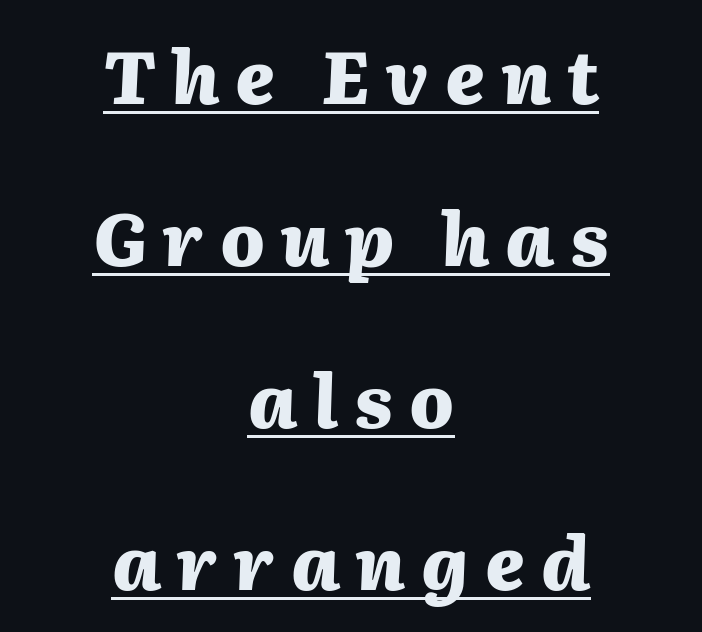
Q: Is the text bold? A: Yes.
Q: Is the text italic (slanted)? A: Yes, it leans right by about 2 degrees.
Q: Is the text underlined? A: Yes.
Q: How is the paragraph aligned? A: Centered.
Q: Is the spacing between letters normal or unusually wide? A: Unusually wide.
Q: Is the spacing between lines tight, normal or loose? A: Loose.
Q: Width (condensed, normal, or wide)? A: Normal.
Q: Stroke contrast? A: Medium.
Q: x-height? A: Medium.
Q: Monospaced? A: No.
